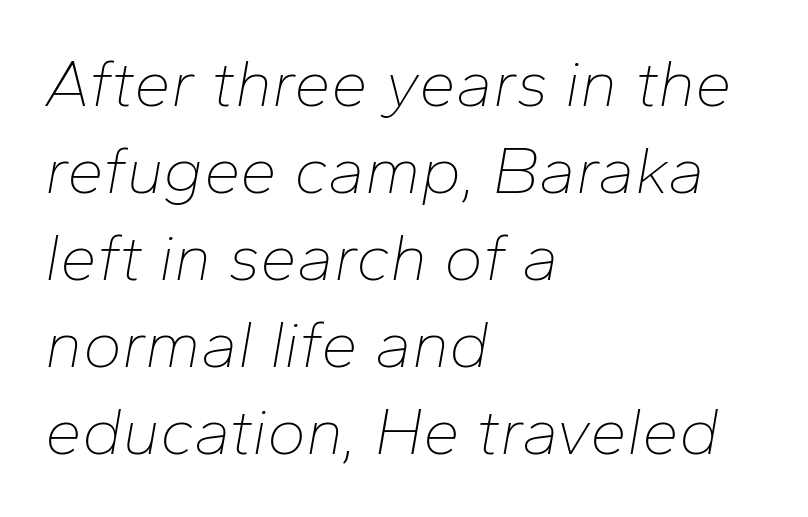
Check under the words: just untouched page. In terms of posture, this sample is oblique. Varying glyph widths throughout — classic text-font behaviour. Line beginnings align vertically; line endings do not. Regarding leading, the lines here are spaced in the standard way. Heaviness? Minimal to ordinary, like unemphasized prose.
